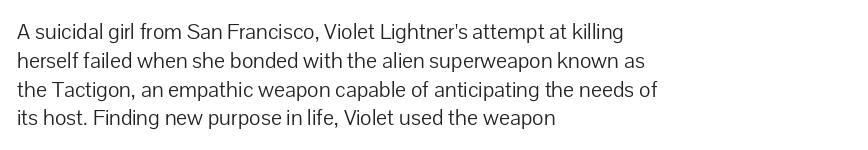
Q: Is the text bold? A: No.
Q: Is the text italic (slanted)? A: No, it is upright.
Q: Is the text underlined? A: No.
Q: How is the paragraph aligned? A: Left-aligned.
Q: Is the spacing between letters normal or unusually wide? A: Normal.
Q: Is the spacing between lines tight, normal or loose? A: Normal.
